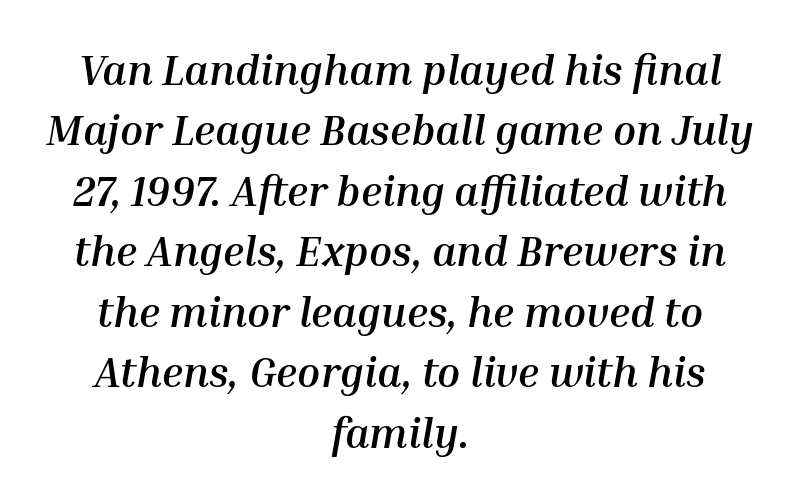
Q: Is the text bold? A: Yes.
Q: Is the text italic (slanted)? A: Yes, it leans right by about 10 degrees.
Q: Is the text underlined? A: No.
Q: How is the paragraph aligned? A: Centered.
Q: Is the spacing between letters normal or unusually wide? A: Normal.
Q: Is the spacing between lines tight, normal or loose? A: Normal.
Q: Width (condensed, normal, or wide)? A: Normal.
Q: Stroke contrast? A: Medium.
Q: x-height? A: Medium.
Q: Monospaced? A: No.
